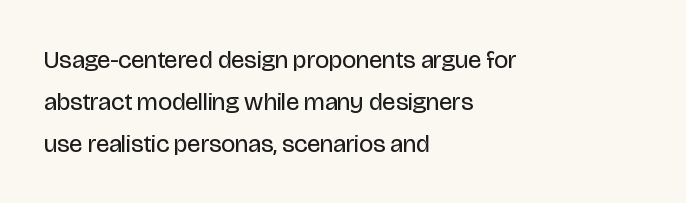
The image shows 25 px text type, upright; set left-aligned, normal line spacing (1.68x), normal letter spacing, not underlined.
